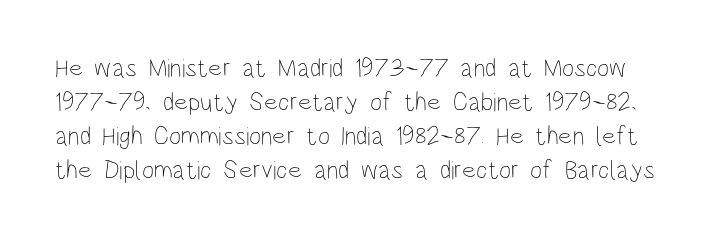
Q: Is the text bold? A: No.
Q: Is the text italic (slanted)? A: No, it is upright.
Q: Is the text underlined? A: No.
Q: Is the spacing between letters normal or unusually wide? A: Normal.
Q: Is the spacing between lines tight, normal or loose? A: Normal.
